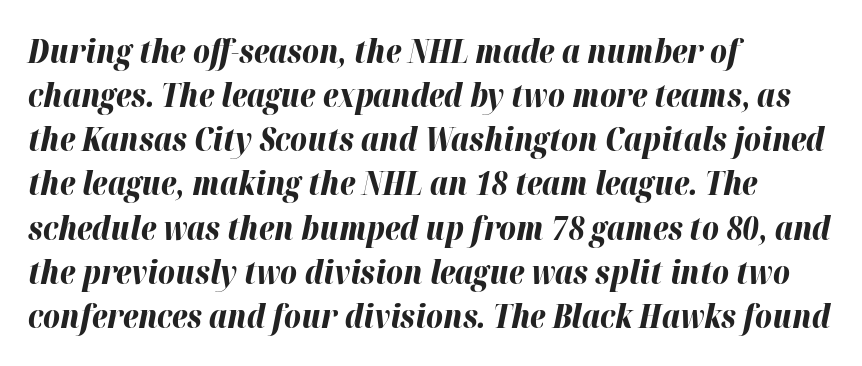
Q: Is the text bold? A: Yes.
Q: Is the text italic (slanted)? A: Yes, it leans right by about 12 degrees.
Q: Is the text underlined? A: No.
Q: How is the paragraph aligned? A: Left-aligned.
Q: Is the spacing between letters normal or unusually wide? A: Normal.
Q: Is the spacing between lines tight, normal or loose? A: Normal.
Q: Width (condensed, normal, or wide)? A: Normal.
Q: Stroke contrast? A: High.
Q: x-height? A: Medium.
Q: Monospaced? A: No.
